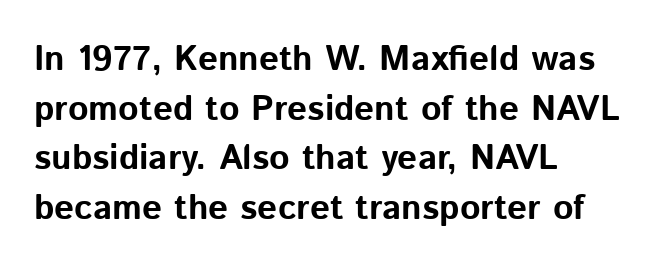
{"serif": "no", "italic": "no", "bold": "yes", "weight": "bold", "width": "normal", "stroke_contrast": "low", "x_height": "medium", "monospaced": "no", "underline": "no", "align": "left", "line_spacing": "normal", "line_spacing_ratio": 1.42, "letter_spacing": "normal", "letter_spacing_em": 0.0, "glyph_px": 35}
